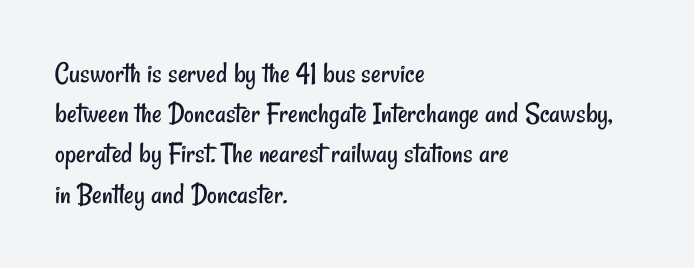
Q: Is the text bold? A: No.
Q: Is the typeface a serif or a sans-serif typeface? A: Sans-serif.
Q: Is the text underlined? A: No.
Q: How is the paragraph aligned? A: Left-aligned.
Q: Is the spacing between letters normal or unusually wide? A: Normal.
Q: Is the spacing between lines tight, normal or loose? A: Normal.
Q: Width (condensed, normal, or wide)? A: Condensed.
Q: Stroke contrast? A: Low.
Q: x-height? A: Small.
Q: Monospaced? A: No.
